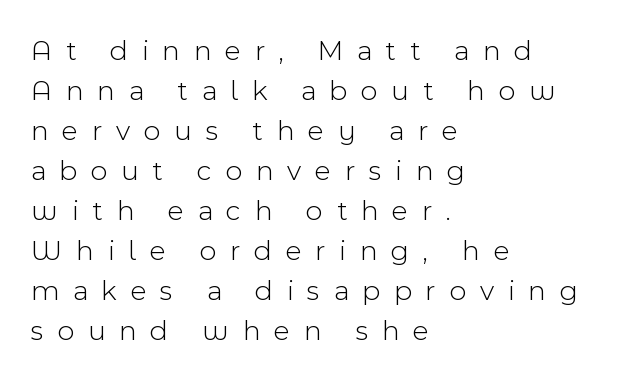
Q: Is the text bold? A: No.
Q: Is the text italic (slanted)? A: No, it is upright.
Q: Is the typeface a serif or a sans-serif typeface? A: Sans-serif.
Q: Is the text underlined? A: No.
Q: How is the paragraph aligned? A: Left-aligned.
Q: Is the spacing between letters normal or unusually wide? A: Unusually wide.
Q: Is the spacing between lines tight, normal or loose? A: Normal.
Q: Width (condensed, normal, or wide)? A: Normal.
Q: x-height? A: Medium.
Q: Monospaced? A: No.
